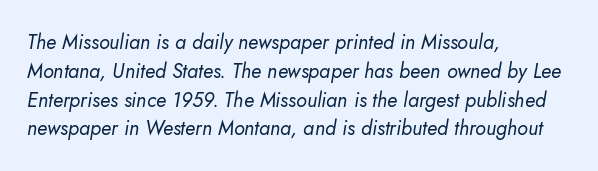
Q: Is the text bold? A: No.
Q: Is the text italic (slanted)? A: Yes, it leans right by about 10 degrees.
Q: Is the text underlined? A: No.
Q: How is the paragraph aligned? A: Left-aligned.
Q: Is the spacing between letters normal or unusually wide? A: Normal.
Q: Is the spacing between lines tight, normal or loose? A: Normal.
